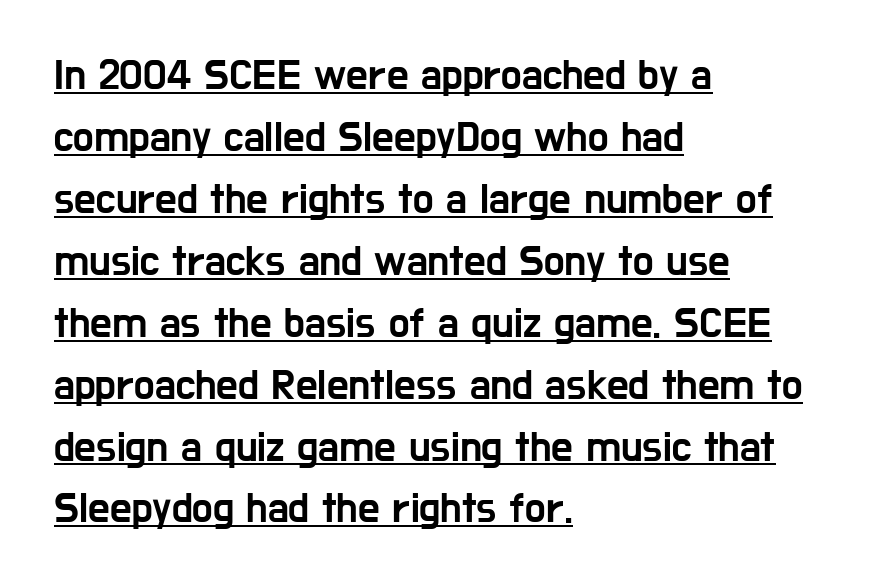
Q: Is the text italic (slanted)? A: No, it is upright.
Q: Is the typeface a serif or a sans-serif typeface? A: Sans-serif.
Q: Is the text underlined? A: Yes.
Q: How is the paragraph aligned? A: Left-aligned.
Q: Is the spacing between letters normal or unusually wide? A: Normal.
Q: Is the spacing between lines tight, normal or loose? A: Normal.
Q: Width (condensed, normal, or wide)? A: Condensed.
Q: Stroke contrast? A: Low.
Q: x-height? A: Medium.
Q: Monospaced? A: No.
